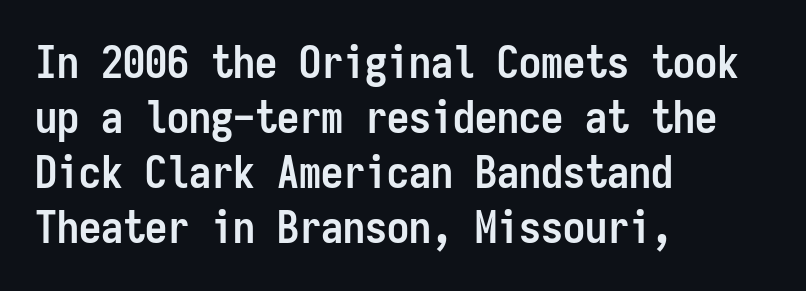
{"serif": "no", "italic": "no", "bold": "yes", "weight": "semibold", "width": "condensed", "stroke_contrast": "low", "x_height": "medium", "monospaced": "yes", "underline": "no", "align": "left", "line_spacing": "normal", "line_spacing_ratio": 1.25, "letter_spacing": "normal", "letter_spacing_em": 0.0, "glyph_px": 44}
